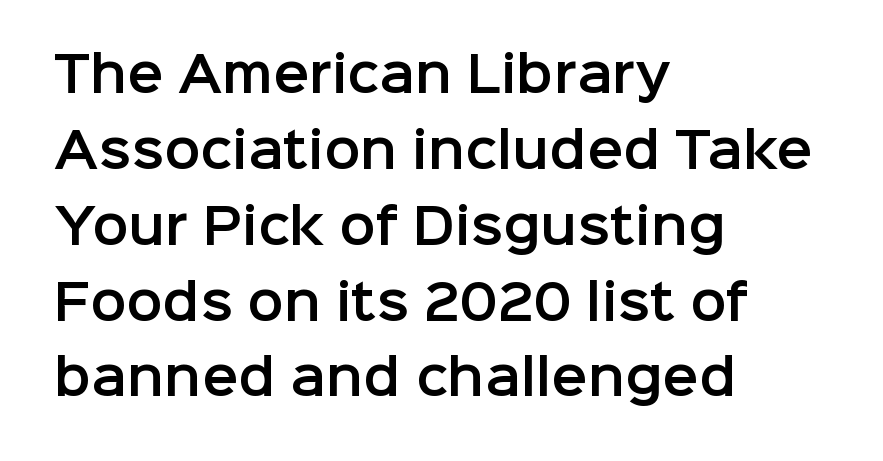
The image shows 48 px sans-serif type, upright; set left-aligned, normal line spacing (1.58x), normal letter spacing, not underlined; low stroke contrast and a medium x-height.
